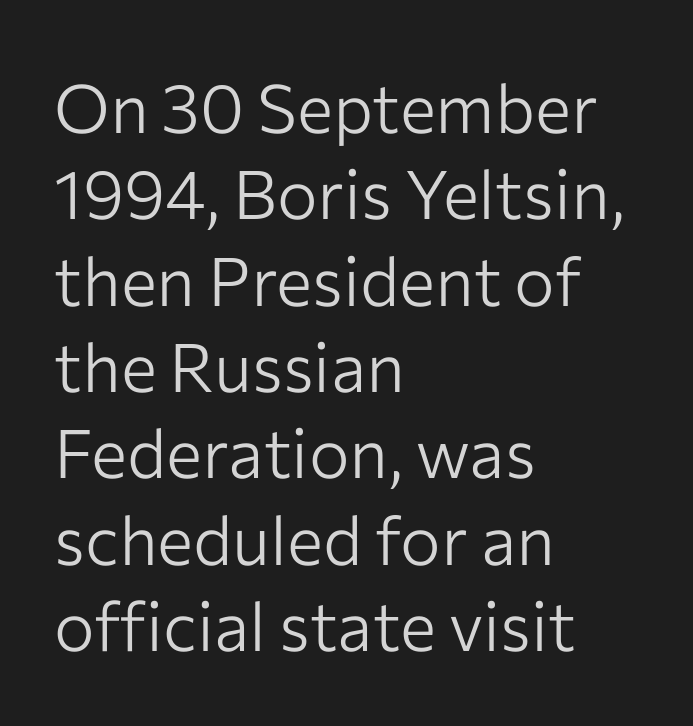
{"serif": "no", "italic": "no", "bold": "no", "weight": "light", "width": "normal", "stroke_contrast": "low", "x_height": "medium", "monospaced": "no", "underline": "no", "align": "left", "line_spacing": "normal", "line_spacing_ratio": 1.27, "letter_spacing": "normal", "letter_spacing_em": 0.0, "glyph_px": 68}
